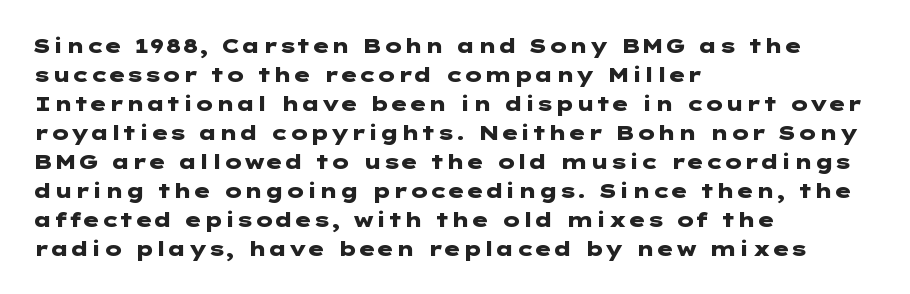
Style check: upright. The block of text has a typical density, with ordinary space between rows. The words here are not underlined. The paragraph shown leans on its left margin. The gaps between neighbouring characters are ordinary and unremarkable.
